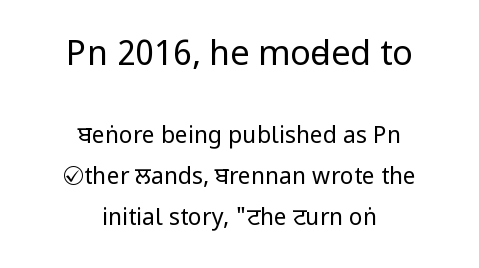
The letters carry no serifs — their stems end cleanly without finishing strokes. Caption: multi-line text, centered on the measure. The upper block of text is set noticeably larger than the block beneath it. A light-to-regular cut is what we see here.
